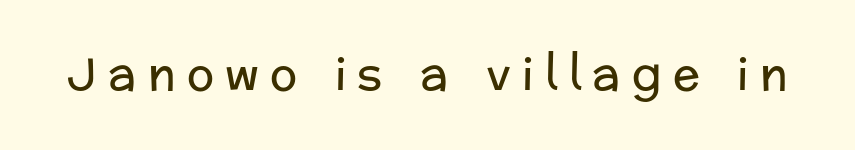
{"serif": "no", "italic": "no", "bold": "no", "weight": "regular", "width": "normal", "stroke_contrast": "low", "x_height": "medium", "monospaced": "no", "underline": "no", "letter_spacing": "wide", "letter_spacing_em": 0.25, "glyph_px": 45}
